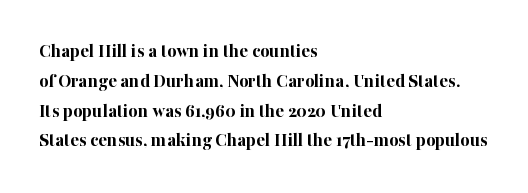
The image shows 20 px bold type, upright; set left-aligned, normal line spacing (1.49x), normal letter spacing, not underlined.
